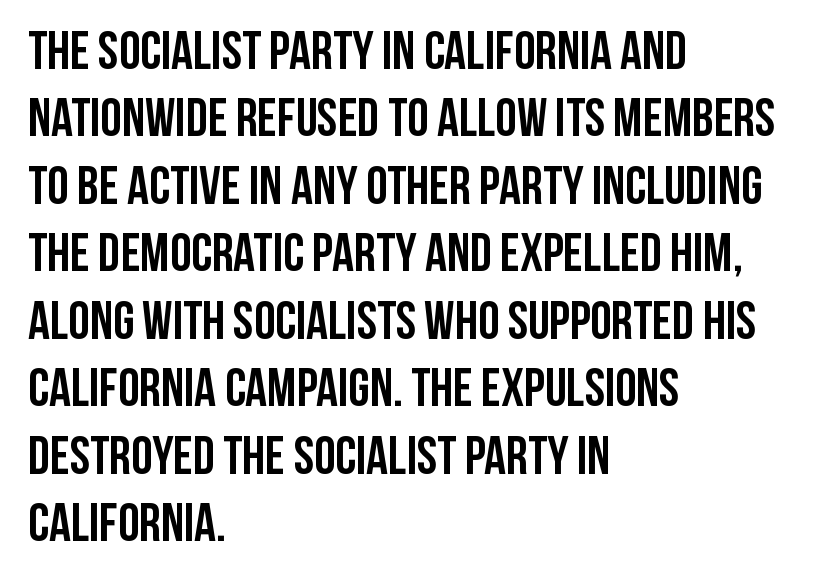
{"serif": "no", "italic": "no", "bold": "yes", "weight": "semibold", "width": "condensed", "stroke_contrast": "low", "x_height": "large", "monospaced": "no", "underline": "no", "align": "left", "line_spacing": "normal", "line_spacing_ratio": 1.25, "letter_spacing": "normal", "letter_spacing_em": 0.0, "glyph_px": 54}
